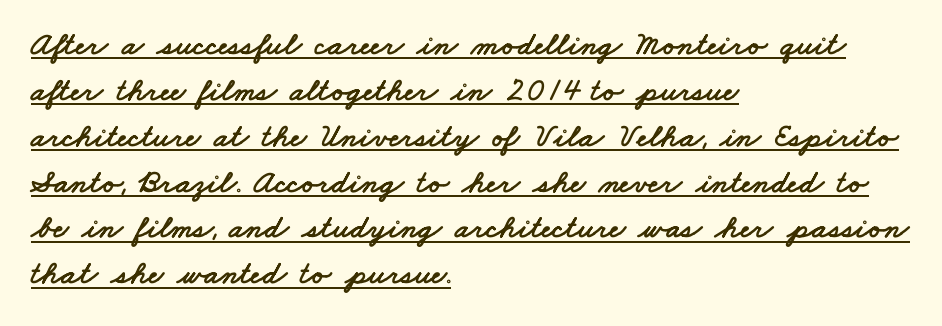
The image shows 33 px wide sans-serif type; set left-aligned, normal line spacing (1.39x), normal letter spacing, underlined; low stroke contrast and a small x-height.
